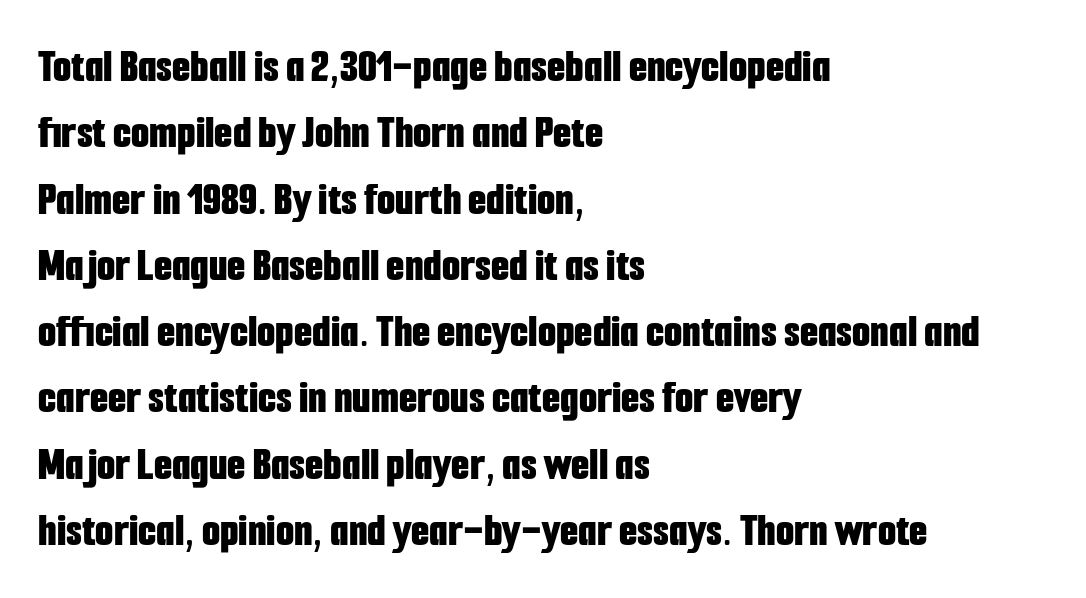
The image shows 47 px bold, condensed sans-serif type, upright; set left-aligned, normal line spacing (1.41x), normal letter spacing, not underlined; low stroke contrast and a medium x-height.
